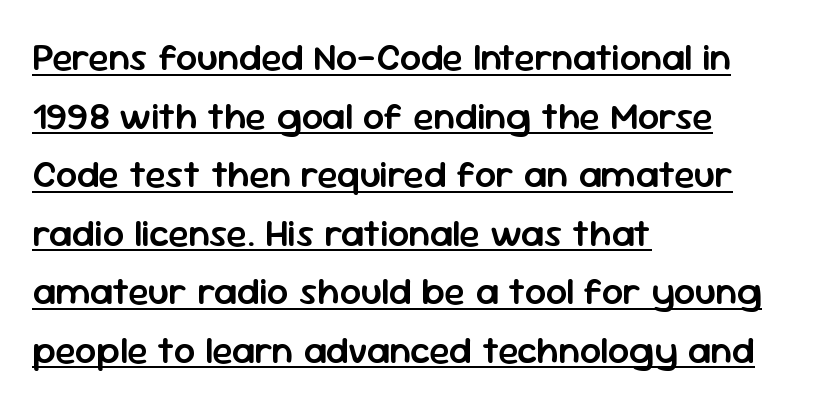
{"serif": "no", "italic": "no", "bold": "semi", "weight": "semibold", "width": "normal", "stroke_contrast": "low", "x_height": "medium", "monospaced": "no", "underline": "yes", "align": "left", "line_spacing": "normal", "line_spacing_ratio": 1.54, "letter_spacing": "normal", "letter_spacing_em": 0.0, "glyph_px": 38}
